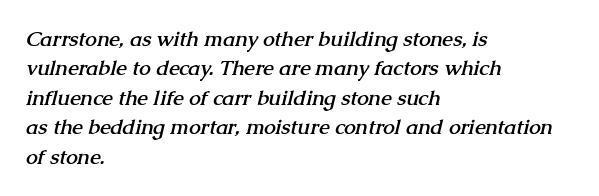
The image shows 21 px bold type; set left-aligned, normal line spacing (1.4x), normal letter spacing, not underlined.
